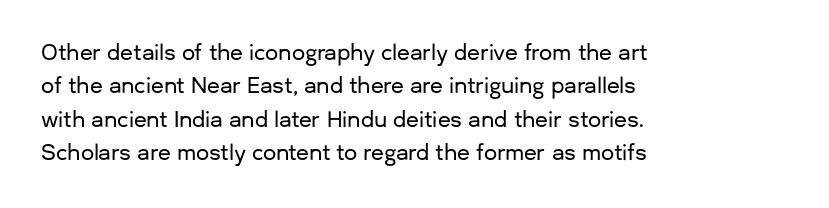
The image shows 21 px text type, upright; set left-aligned, normal line spacing (1.59x), normal letter spacing, not underlined.
